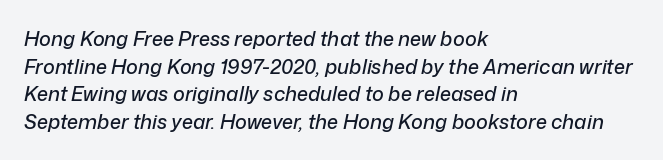
Q: Is the text italic (slanted)? A: Yes, it leans right by about 12 degrees.
Q: Is the text underlined? A: No.
Q: How is the paragraph aligned? A: Left-aligned.
Q: Is the spacing between letters normal or unusually wide? A: Normal.
Q: Is the spacing between lines tight, normal or loose? A: Normal.
